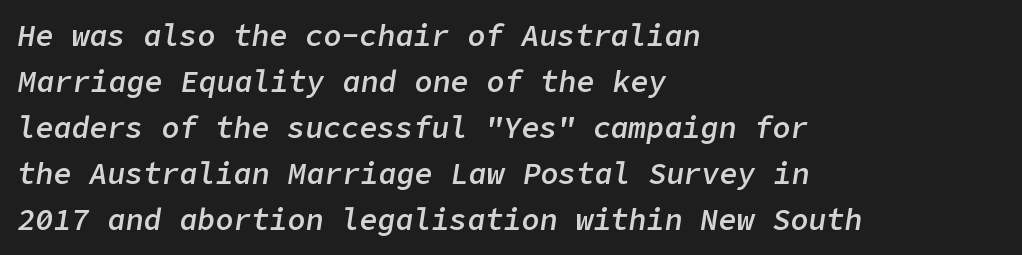
Compared with a centered layout, this one pins lines to the left instead. The whole block is typeset with a tilt. Heft: intermediate — a semibold. The passage shown is not underscored anywhere. How would I describe the line gaps? Plain and ordinary.
